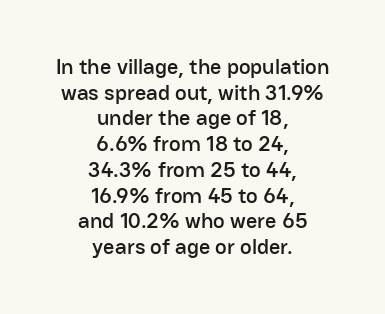
The image shows 22 px text type, upright; set centered, line spacing 1.17x, normal letter spacing, not underlined.
